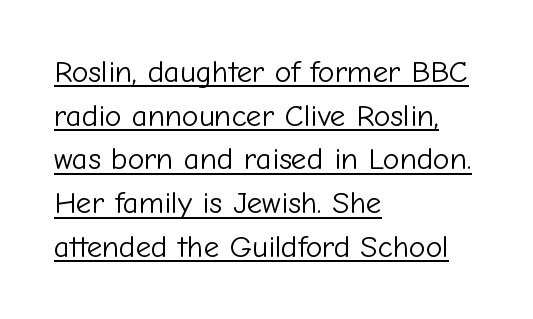
The image shows 31 px light sans-serif type, upright; set left-aligned, normal line spacing (1.41x), normal letter spacing, underlined; low stroke contrast and a medium x-height.
